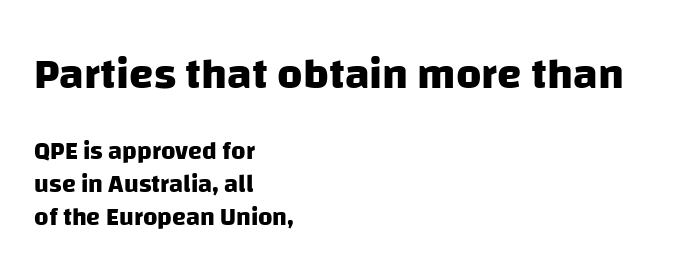
Q: Is the text bold? A: Yes.
Q: Is the typeface a serif or a sans-serif typeface? A: Sans-serif.
Q: Is the text underlined? A: No.
Q: How is the paragraph aligned? A: Left-aligned.
Q: Is the spacing between letters normal or unusually wide? A: Normal.
Q: Is the spacing between lines tight, normal or loose? A: Normal.
Q: Which block of text is set in a larger size, the first (top) or the second (bottom)? A: The first (top) one.
Q: Width (condensed, normal, or wide)? A: Normal.
Q: Stroke contrast? A: Low.
Q: x-height? A: Large.
Q: Monospaced? A: No.
